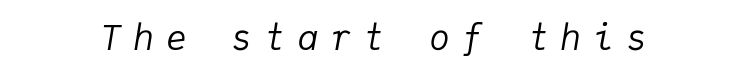
The image shows 35 px regular-weight type, italic (leaning right), monospaced; set unusually wide letter spacing (+0.34 em), not underlined; low stroke contrast and a medium x-height.
